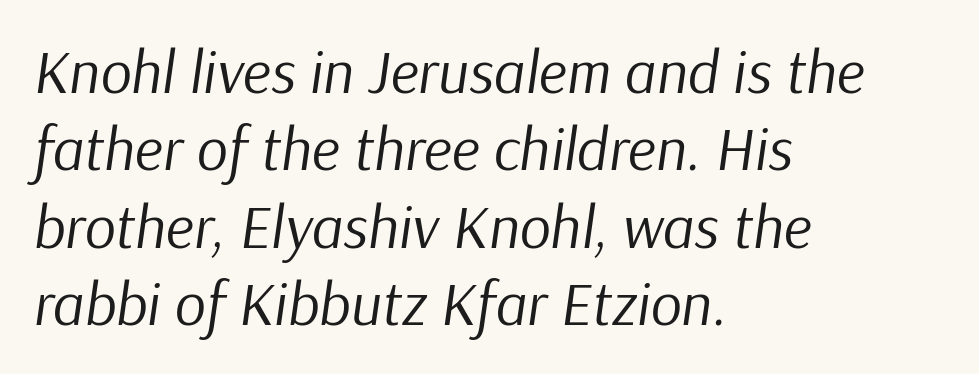
Letters rest on an invisible, unmarked baseline. A quiet, ordinary-to-light weight characterises the typeface. A typesetter would call this leading conventional body-copy spacing. Italic: yes, the glyphs are oblique. Typeset ragged right — the left edge is the straight one. Nothing unusual about the tracking: characters are spaced as the font intends.
